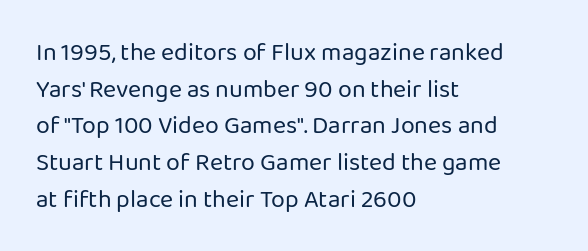
Weight: in the light-to-regular range. In CSS terms this would be text-align: left. The letters stand straight up with perfectly vertical stems. Each new line begins a customary step beneath the previous one. Characters follow at the spacing the type designer built in.
